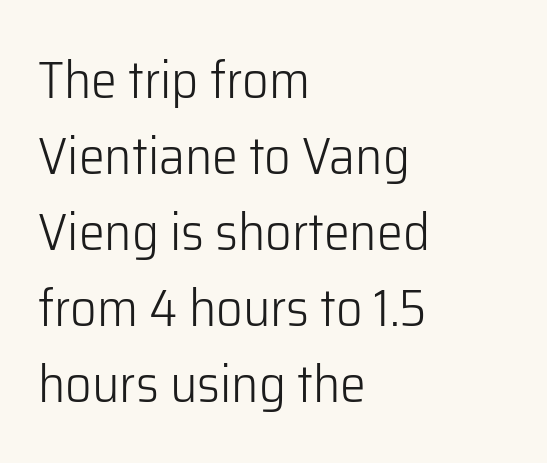
The typeface chosen for these lines omits serifs. No word sits above an underline. Do the characters align in a grid? No, the font is proportional. The block of text has a typical density, with ordinary space between rows.
